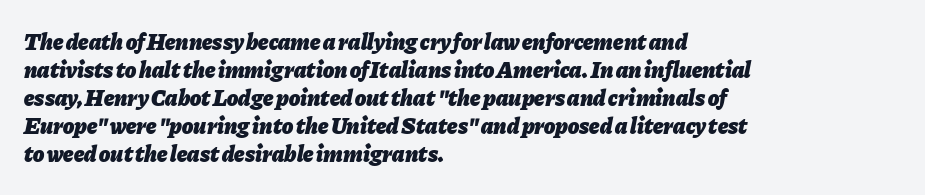
The image shows 23 px bold type, italic (leaning right); set left-aligned, line spacing 1.22x, normal letter spacing, not underlined.
